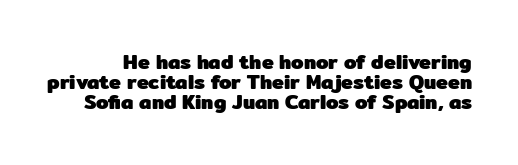
Vertical strokes here are truly vertical. Check the space under the baseline: it is left empty. Words appear dense and cohesive because spacing is normal. The space between consecutive lines is stingy.
